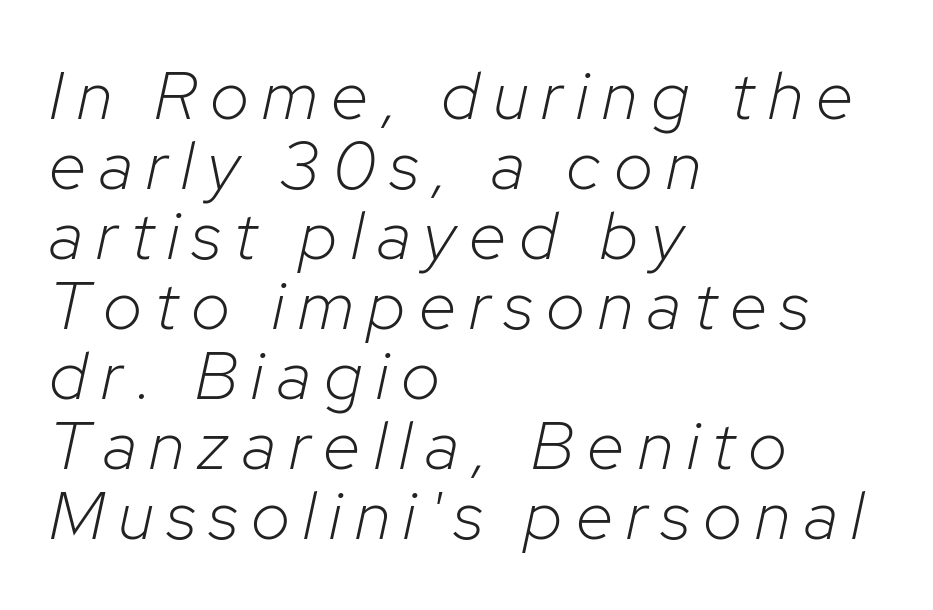
Spacing verdict: proportional, widths tailored to each character. This block would grow much taller if given ordinary leading; it's compressed now. The weight tops out at a normal text grade. Is the letter spacing exaggerated? Yes — the characters are pushed far apart. Characters are canted at an angle relative to the baseline's perpendicular.
